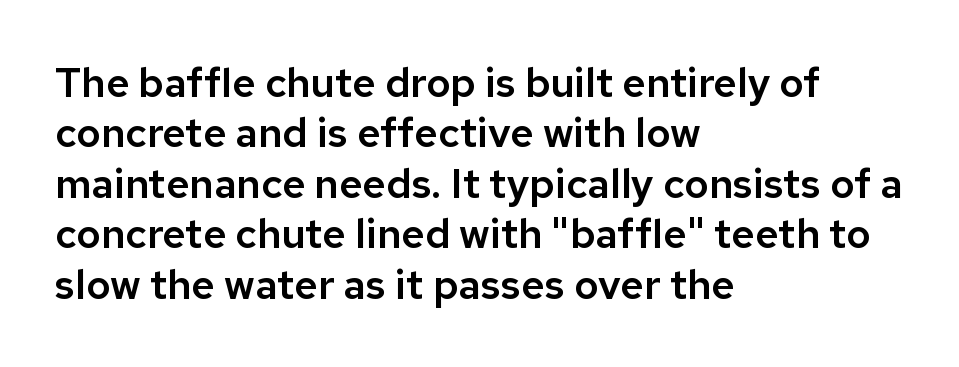
What stands out about the letter spacing? Nothing — it is the standard amount. Every stem runs plumb, perpendicular to the baseline. Do the characters align in a grid? No, the font is proportional. Font category for this specimen: sans-serif. Decoration check: the copy has no underline.
